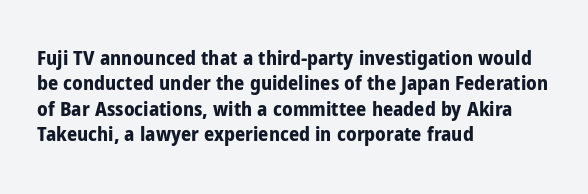
The image shows 20 px bold type, upright; set left-aligned, normal line spacing (1.27x), normal letter spacing, not underlined.
